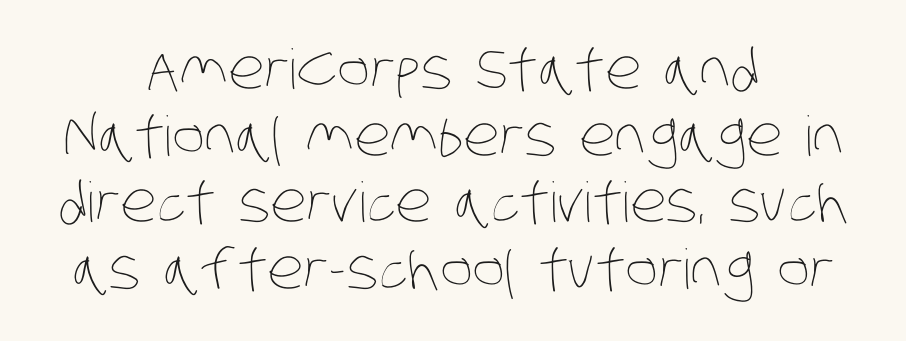
Q: Is the text bold? A: No.
Q: Is the text underlined? A: No.
Q: How is the paragraph aligned? A: Centered.
Q: Is the spacing between letters normal or unusually wide? A: Normal.
Q: Width (condensed, normal, or wide)? A: Condensed.
Q: Stroke contrast? A: Low.
Q: x-height? A: Large.
Q: Monospaced? A: No.
